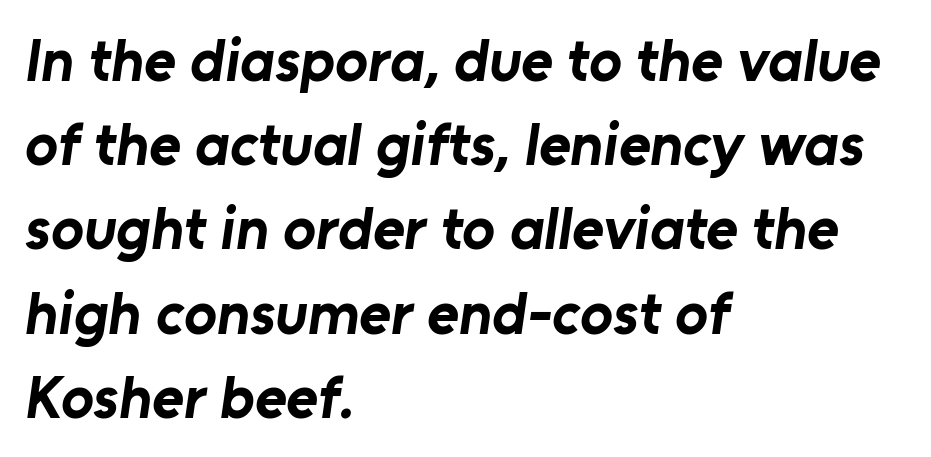
Q: Is the text bold? A: Yes.
Q: Is the typeface a serif or a sans-serif typeface? A: Sans-serif.
Q: Is the text underlined? A: No.
Q: How is the paragraph aligned? A: Left-aligned.
Q: Is the spacing between letters normal or unusually wide? A: Normal.
Q: Is the spacing between lines tight, normal or loose? A: Normal.
Q: Width (condensed, normal, or wide)? A: Normal.
Q: Stroke contrast? A: Low.
Q: x-height? A: Medium.
Q: Monospaced? A: No.
